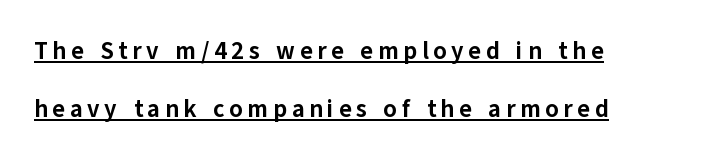
Q: Is the text bold? A: Yes.
Q: Is the text italic (slanted)? A: No, it is upright.
Q: Is the text underlined? A: Yes.
Q: How is the paragraph aligned? A: Left-aligned.
Q: Is the spacing between lines tight, normal or loose? A: Loose.
